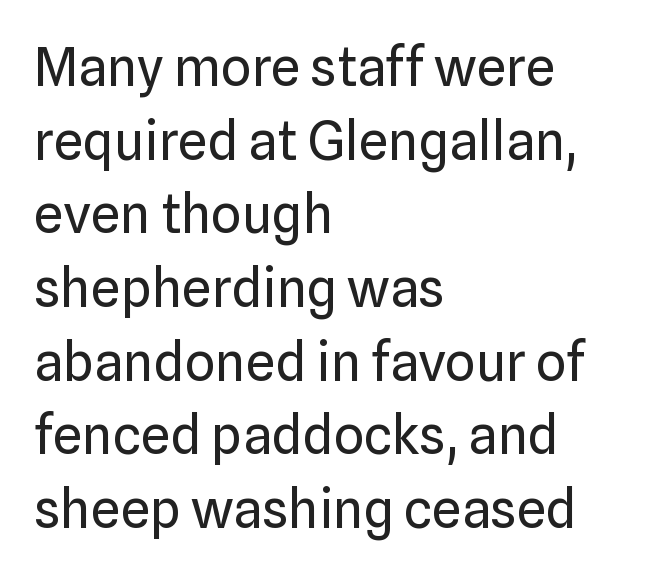
Q: Is the text bold? A: No.
Q: Is the text italic (slanted)? A: No, it is upright.
Q: Is the typeface a serif or a sans-serif typeface? A: Sans-serif.
Q: Is the text underlined? A: No.
Q: How is the paragraph aligned? A: Left-aligned.
Q: Is the spacing between letters normal or unusually wide? A: Normal.
Q: Is the spacing between lines tight, normal or loose? A: Normal.
Q: Width (condensed, normal, or wide)? A: Normal.
Q: Stroke contrast? A: Low.
Q: x-height? A: Medium.
Q: Monospaced? A: No.
